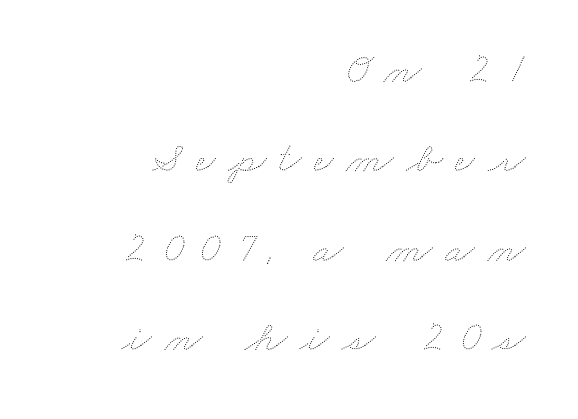
Each word looks stretched out because of the extra space between its letters. Only glyphs here, with clear space below each row. This is not heavy type; no bold has been used. The rendering uses natural spacing where letterforms have individual widths. What's the leading like? Stretched, with rows far apart.
